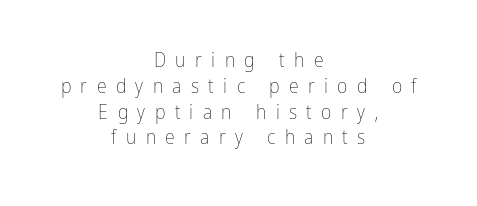
Glyph-to-glyph distance is far greater than everyday printed text. No letter is thick-stroked: the sample isn't bold. Upright lettering throughout. Beneath every word, the page is bare.
